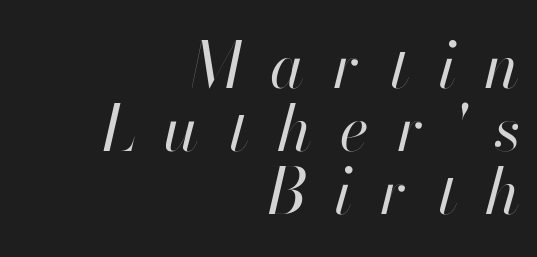
{"italic": "yes", "lean": "right", "slant_degrees": 13, "bold": "no", "weight": "regular", "width": "normal", "stroke_contrast": "high", "x_height": "small", "monospaced": "no", "underline": "no", "align": "right", "line_spacing": "tight", "line_spacing_ratio": 1.0, "letter_spacing": "wide", "letter_spacing_em": 0.45, "glyph_px": 63}
